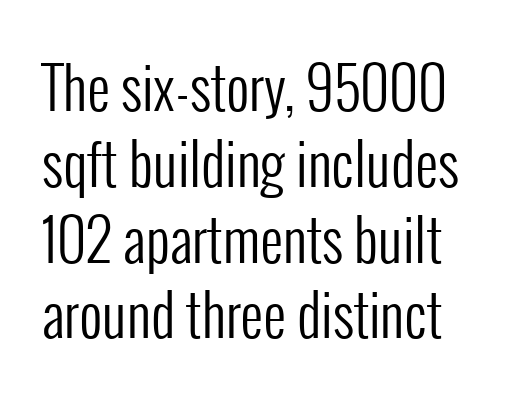
{"serif": "no", "italic": "no", "bold": "no", "weight": "regular", "width": "condensed", "stroke_contrast": "low", "x_height": "medium", "monospaced": "no", "underline": "no", "line_spacing": "normal", "line_spacing_ratio": 1.33, "letter_spacing": "normal", "letter_spacing_em": 0.0, "glyph_px": 57}
